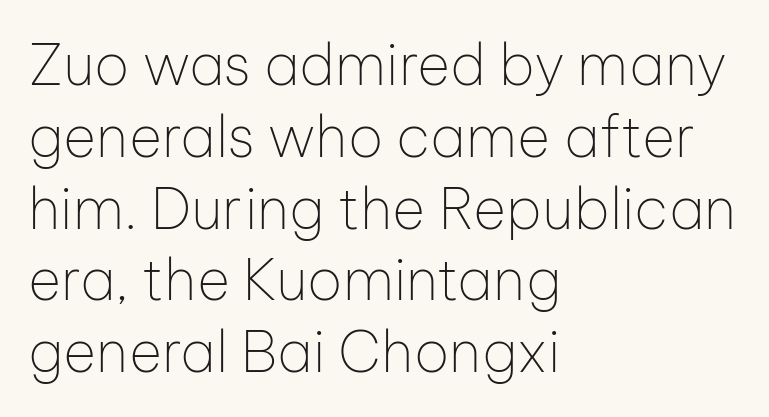
Q: Is the text bold? A: No.
Q: Is the text italic (slanted)? A: No, it is upright.
Q: Is the typeface a serif or a sans-serif typeface? A: Sans-serif.
Q: Is the text underlined? A: No.
Q: How is the paragraph aligned? A: Left-aligned.
Q: Is the spacing between letters normal or unusually wide? A: Normal.
Q: Is the spacing between lines tight, normal or loose? A: Normal.
Q: Width (condensed, normal, or wide)? A: Normal.
Q: Stroke contrast? A: Low.
Q: x-height? A: Medium.
Q: Monospaced? A: No.
